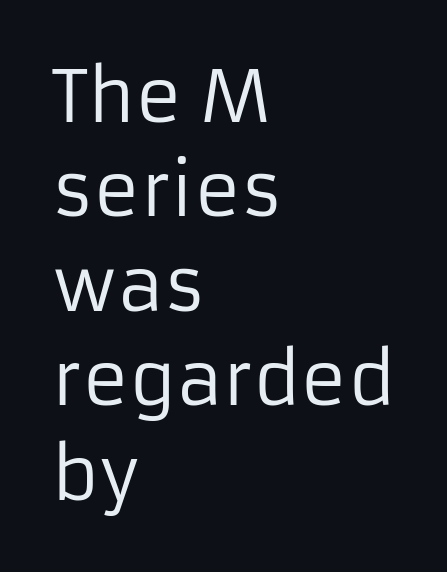
Q: Is the text bold? A: No.
Q: Is the text italic (slanted)? A: No, it is upright.
Q: Is the typeface a serif or a sans-serif typeface? A: Sans-serif.
Q: Is the text underlined? A: No.
Q: How is the paragraph aligned? A: Left-aligned.
Q: Is the spacing between letters normal or unusually wide? A: Normal.
Q: Is the spacing between lines tight, normal or loose? A: Normal.
Q: Width (condensed, normal, or wide)? A: Normal.
Q: Stroke contrast? A: Low.
Q: x-height? A: Medium.
Q: Monospaced? A: No.
